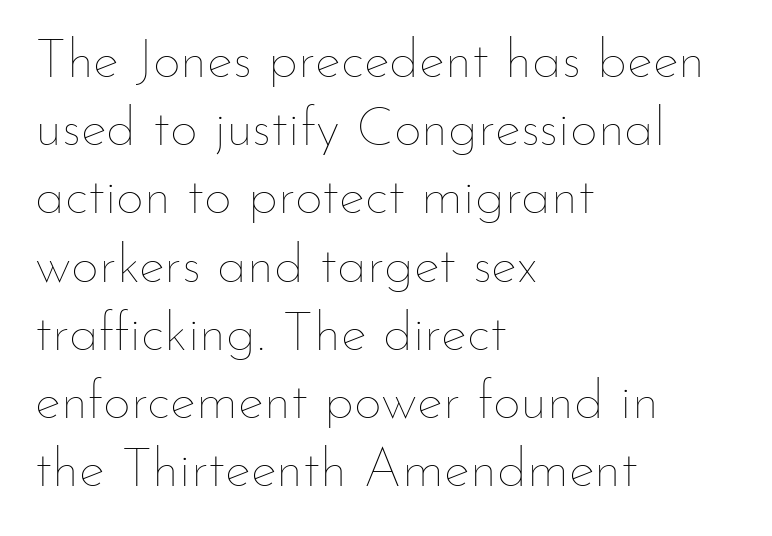
The image shows 55 px thin type, upright; set left-aligned, line spacing 1.24x, normal letter spacing, not underlined; low stroke contrast and a small x-height.
